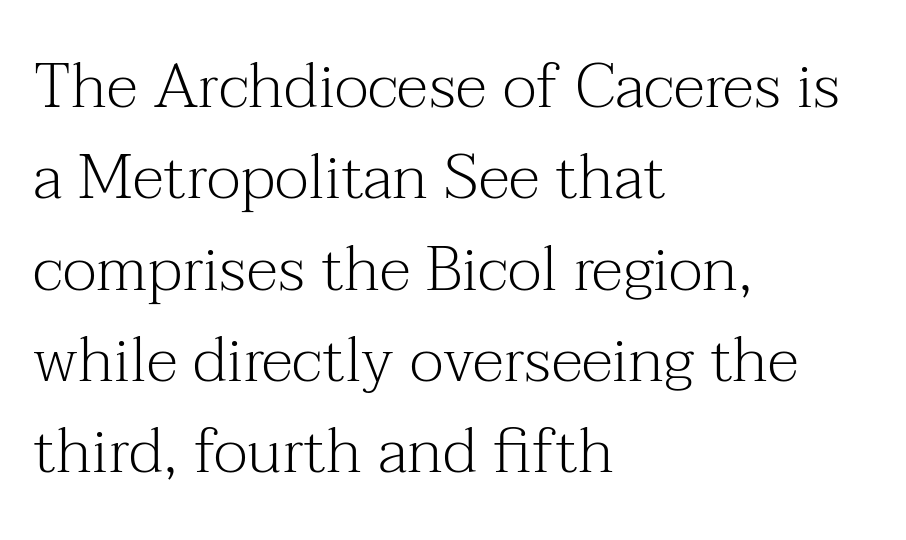
{"serif": "yes", "italic": "no", "bold": "no", "weight": "light", "width": "normal", "stroke_contrast": "medium", "x_height": "medium", "monospaced": "no", "underline": "no", "align": "left", "line_spacing": "normal", "line_spacing_ratio": 1.45, "letter_spacing": "normal", "letter_spacing_em": 0.0, "glyph_px": 63}
